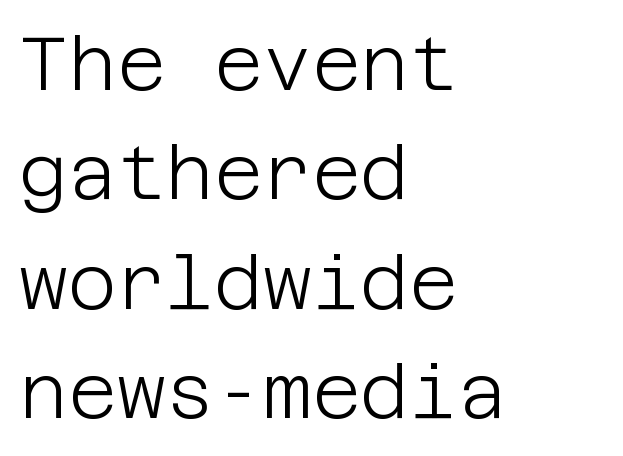
Q: Is the text bold? A: No.
Q: Is the text italic (slanted)? A: No, it is upright.
Q: Is the typeface a serif or a sans-serif typeface? A: Sans-serif.
Q: Is the text underlined? A: No.
Q: How is the paragraph aligned? A: Left-aligned.
Q: Is the spacing between letters normal or unusually wide? A: Normal.
Q: Is the spacing between lines tight, normal or loose? A: Normal.
Q: Width (condensed, normal, or wide)? A: Normal.
Q: Stroke contrast? A: Low.
Q: x-height? A: Large.
